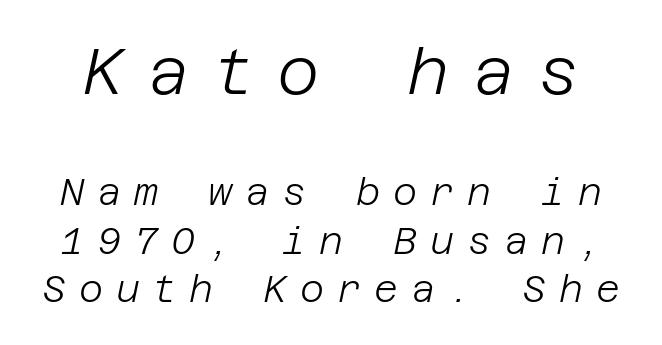
The glyphs look as if they've been sheared to an angle. Underline: absent. The line-height multiplier appears to be the usual default. These glyphs show unthickened strokes, regular width or finer.
